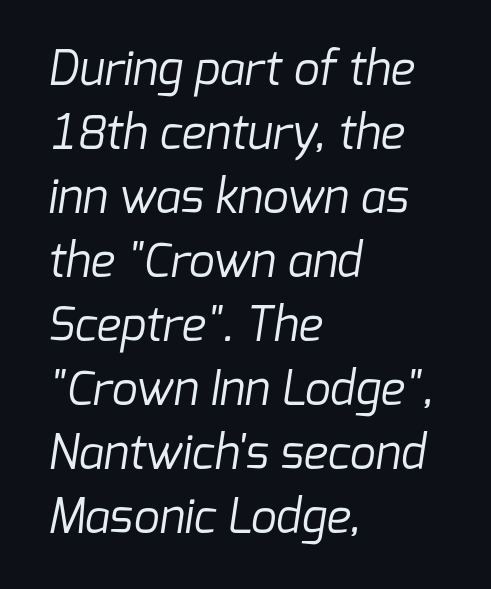
Q: Is the text bold? A: No.
Q: Is the typeface a serif or a sans-serif typeface? A: Sans-serif.
Q: Is the text underlined? A: No.
Q: How is the paragraph aligned? A: Left-aligned.
Q: Is the spacing between letters normal or unusually wide? A: Normal.
Q: Is the spacing between lines tight, normal or loose? A: Normal.
Q: Width (condensed, normal, or wide)? A: Normal.
Q: Stroke contrast? A: Low.
Q: x-height? A: Medium.
Q: Monospaced? A: No.
